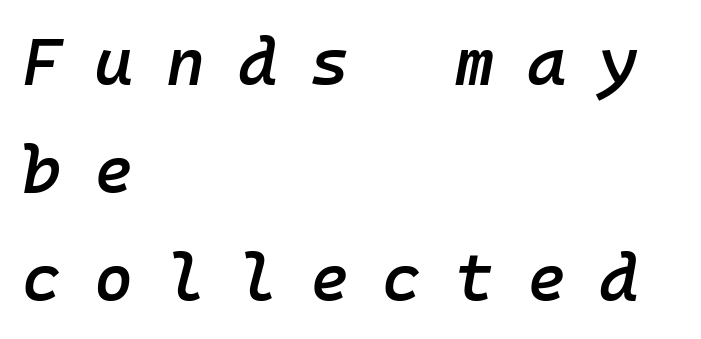
Q: Is the text bold? A: Semi-bold.
Q: Is the text italic (slanted)? A: Yes, it leans right by about 10 degrees.
Q: Is the text underlined? A: No.
Q: How is the paragraph aligned? A: Left-aligned.
Q: Is the spacing between letters normal or unusually wide? A: Unusually wide.
Q: Is the spacing between lines tight, normal or loose? A: Normal.
Q: Width (condensed, normal, or wide)? A: Normal.
Q: Stroke contrast? A: Low.
Q: x-height? A: Medium.
Q: Monospaced? A: Yes.
